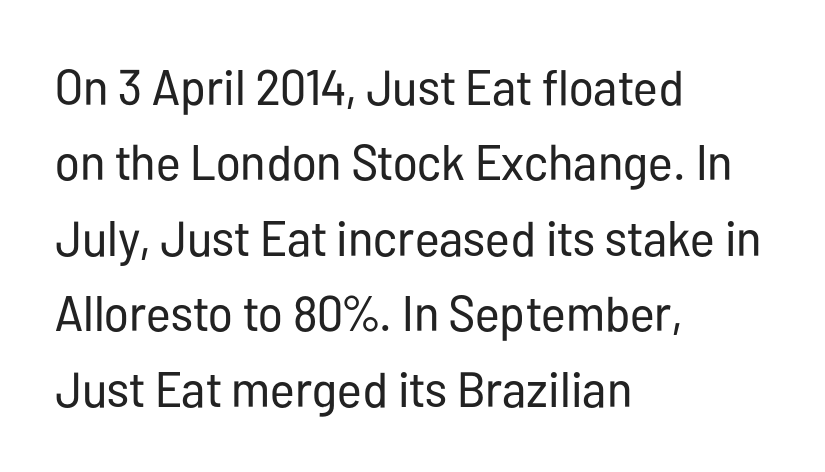
The image shows 50 px regular-weight, condensed sans-serif type, upright; set left-aligned, normal line spacing (1.51x), normal letter spacing, not underlined; low stroke contrast and a medium x-height.
